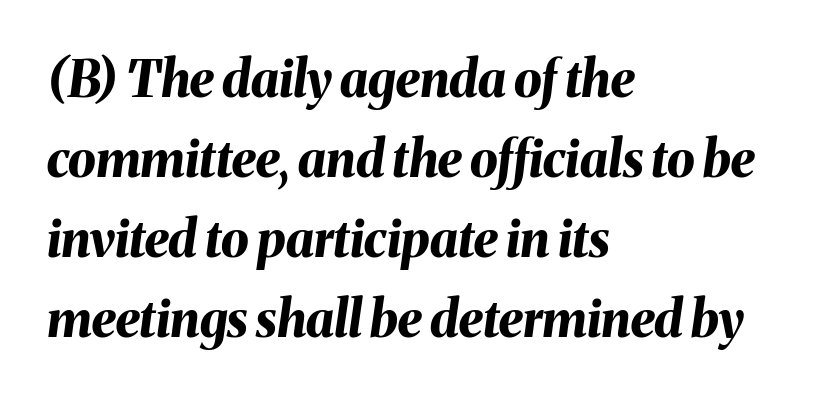
The image shows 50 px bold type, italic (leaning right); set left-aligned, normal line spacing (1.6x), normal letter spacing, not underlined; medium stroke contrast and a medium x-height.
